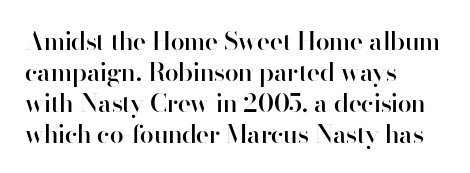
The image shows 25 px text type, upright; set left-aligned, line spacing 1.24x, normal letter spacing, not underlined.
